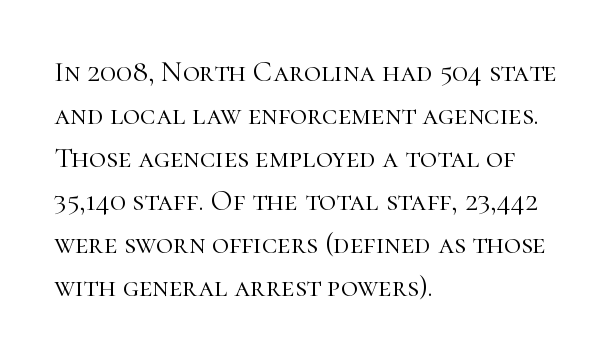
The image shows 29 px light serif type, upright; set left-aligned, normal line spacing (1.48x), normal letter spacing, not underlined; high stroke contrast and a medium x-height.
